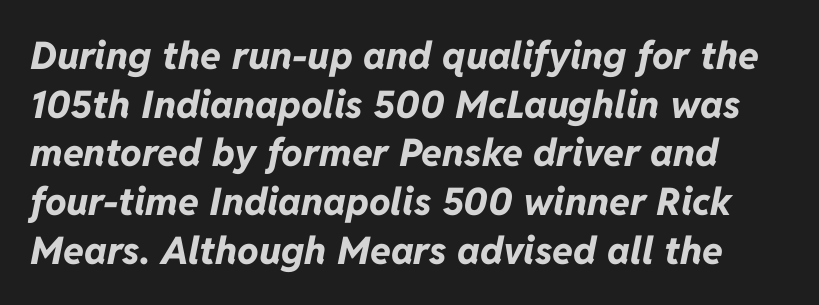
Q: Is the text bold? A: Yes.
Q: Is the text italic (slanted)? A: Yes, it leans right by about 11 degrees.
Q: Is the text underlined? A: No.
Q: Is the spacing between letters normal or unusually wide? A: Normal.
Q: Is the spacing between lines tight, normal or loose? A: Normal.
Q: Width (condensed, normal, or wide)? A: Normal.
Q: Stroke contrast? A: Low.
Q: x-height? A: Medium.
Q: Monospaced? A: No.
